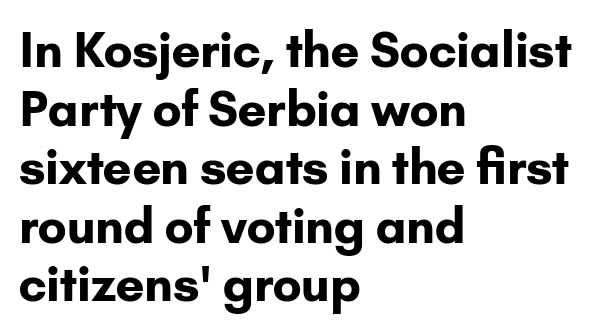
{"serif": "no", "italic": "no", "bold": "yes", "weight": "bold", "width": "normal", "stroke_contrast": "low", "x_height": "small", "monospaced": "no", "underline": "no", "align": "left", "line_spacing_ratio": 1.22, "letter_spacing": "normal", "letter_spacing_em": 0.0, "glyph_px": 48}
